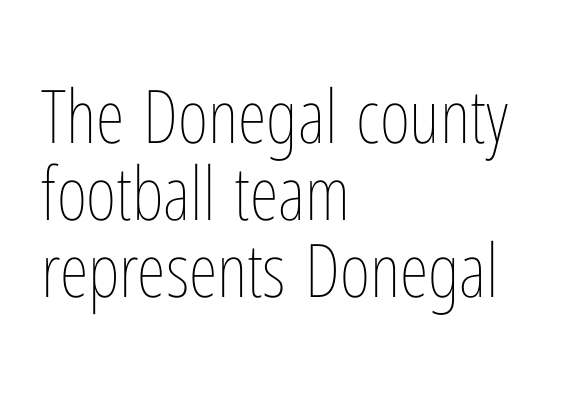
The image shows 74 px thin, condensed type, upright; set left-aligned, tight line spacing (1.04x), normal letter spacing, not underlined; low stroke contrast and a medium x-height.
